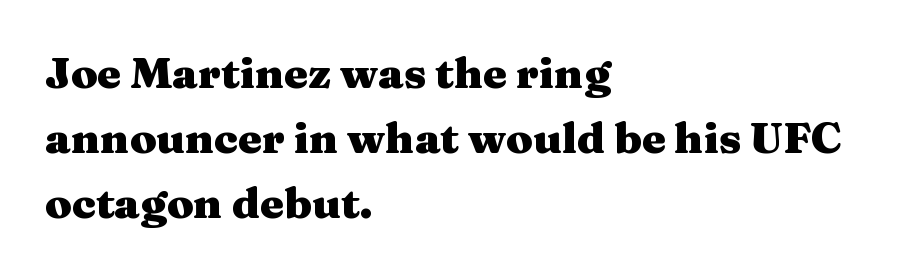
The image shows 43 px heavy, wide serif type, upright; set left-aligned, normal line spacing (1.51x), normal letter spacing, not underlined; medium stroke contrast and a medium x-height.
